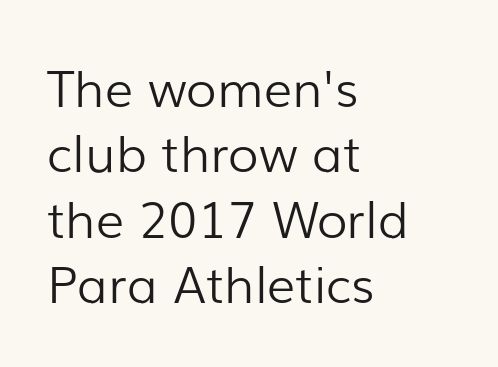
Q: Is the text bold? A: No.
Q: Is the text italic (slanted)? A: No, it is upright.
Q: Is the typeface a serif or a sans-serif typeface? A: Sans-serif.
Q: Is the text underlined? A: No.
Q: How is the paragraph aligned? A: Left-aligned.
Q: Is the spacing between letters normal or unusually wide? A: Normal.
Q: Is the spacing between lines tight, normal or loose? A: Normal.
Q: Width (condensed, normal, or wide)? A: Normal.
Q: Stroke contrast? A: Low.
Q: x-height? A: Medium.
Q: Monospaced? A: No.
